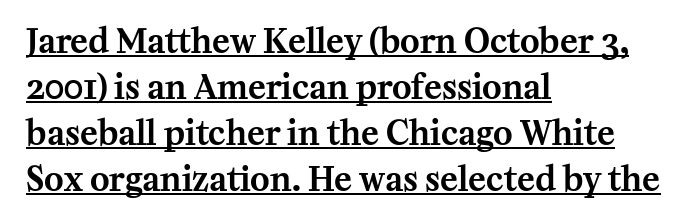
Q: Is the text italic (slanted)? A: No, it is upright.
Q: Is the typeface a serif or a sans-serif typeface? A: Serif.
Q: Is the text underlined? A: Yes.
Q: How is the paragraph aligned? A: Left-aligned.
Q: Is the spacing between letters normal or unusually wide? A: Normal.
Q: Is the spacing between lines tight, normal or loose? A: Normal.
Q: Width (condensed, normal, or wide)? A: Normal.
Q: Stroke contrast? A: Medium.
Q: x-height? A: Medium.
Q: Monospaced? A: No.
